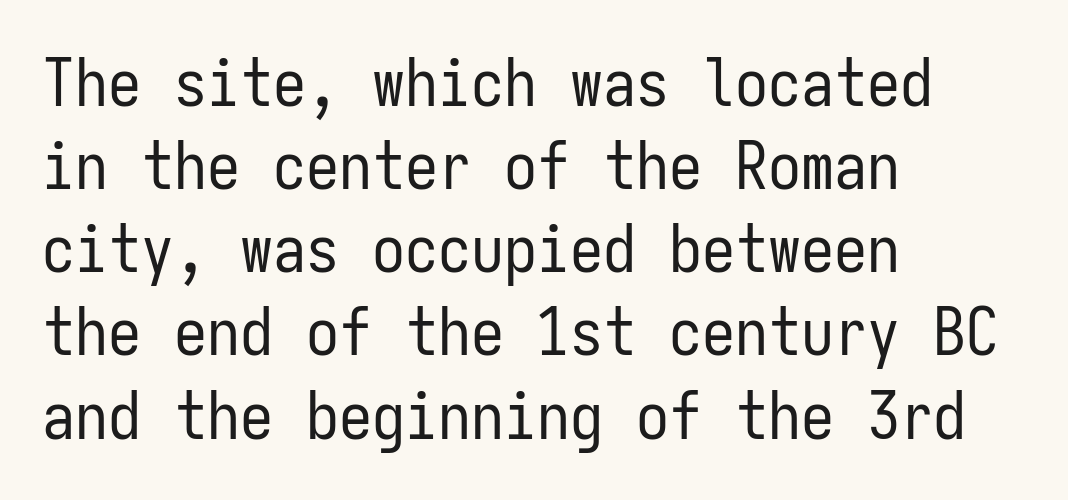
Q: Is the text bold? A: No.
Q: Is the text italic (slanted)? A: No, it is upright.
Q: Is the typeface a serif or a sans-serif typeface? A: Sans-serif.
Q: Is the text underlined? A: No.
Q: How is the paragraph aligned? A: Left-aligned.
Q: Is the spacing between letters normal or unusually wide? A: Normal.
Q: Is the spacing between lines tight, normal or loose? A: Normal.
Q: Width (condensed, normal, or wide)? A: Condensed.
Q: Stroke contrast? A: Low.
Q: x-height? A: Medium.
Q: Monospaced? A: Yes.
